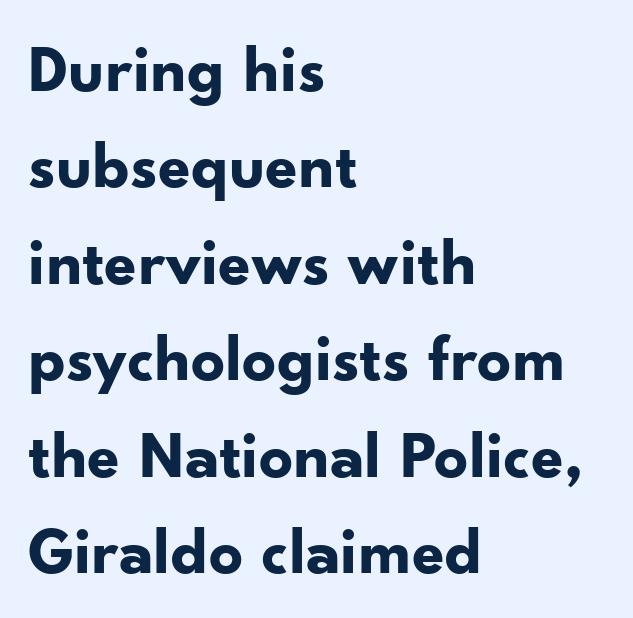
Q: Is the text bold? A: Yes.
Q: Is the text italic (slanted)? A: No, it is upright.
Q: Is the typeface a serif or a sans-serif typeface? A: Sans-serif.
Q: Is the text underlined? A: No.
Q: How is the paragraph aligned? A: Left-aligned.
Q: Is the spacing between letters normal or unusually wide? A: Normal.
Q: Is the spacing between lines tight, normal or loose? A: Normal.
Q: Width (condensed, normal, or wide)? A: Normal.
Q: Stroke contrast? A: Low.
Q: x-height? A: Small.
Q: Monospaced? A: No.
